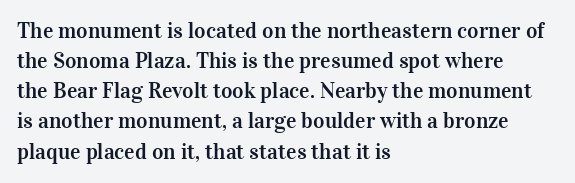
Q: Is the text italic (slanted)? A: No, it is upright.
Q: Is the text underlined? A: No.
Q: How is the paragraph aligned? A: Left-aligned.
Q: Is the spacing between letters normal or unusually wide? A: Normal.
Q: Is the spacing between lines tight, normal or loose? A: Normal.
